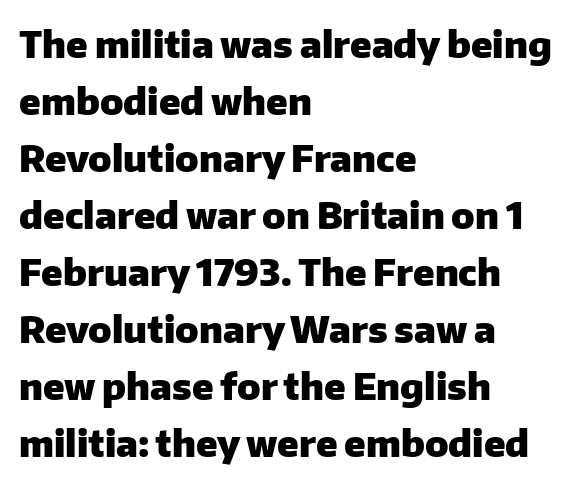
The image shows 37 px heavy sans-serif type, upright; set left-aligned, normal line spacing (1.54x), normal letter spacing, not underlined; low stroke contrast and a medium x-height.
